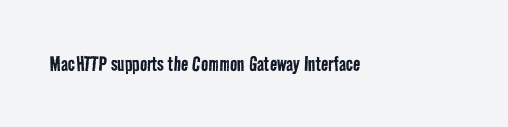
Q: Is the text bold? A: No.
Q: Is the text underlined? A: No.
Q: Is the spacing between letters normal or unusually wide? A: Normal.
